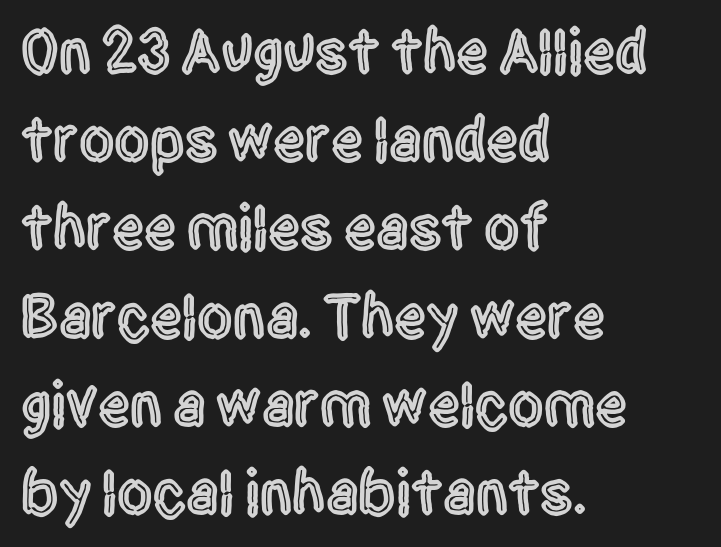
The image shows 63 px condensed sans-serif type, upright; set left-aligned, normal line spacing (1.4x), normal letter spacing, not underlined; a large x-height.
